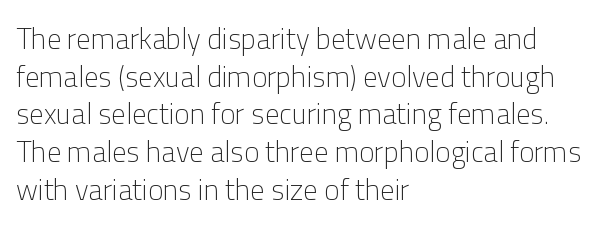
The image shows 29 px light sans-serif type, upright; set left-aligned, normal line spacing (1.3x), normal letter spacing, not underlined; low stroke contrast and a medium x-height.
